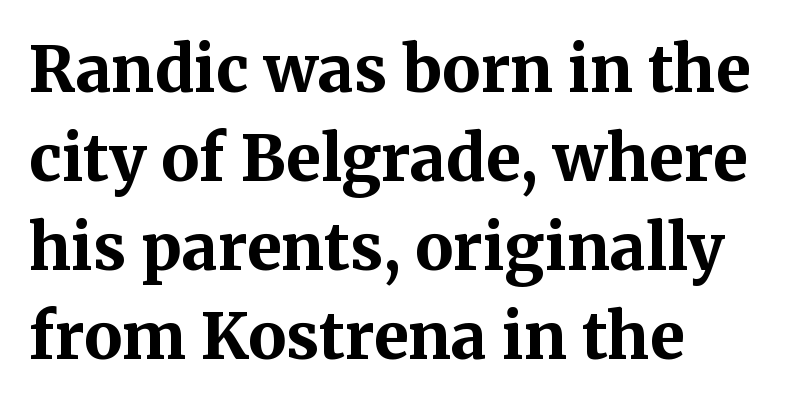
Q: Is the text bold? A: Yes.
Q: Is the text italic (slanted)? A: No, it is upright.
Q: Is the typeface a serif or a sans-serif typeface? A: Serif.
Q: Is the text underlined? A: No.
Q: Is the spacing between letters normal or unusually wide? A: Normal.
Q: Is the spacing between lines tight, normal or loose? A: Normal.
Q: Width (condensed, normal, or wide)? A: Normal.
Q: Stroke contrast? A: Medium.
Q: x-height? A: Medium.
Q: Monospaced? A: No.
